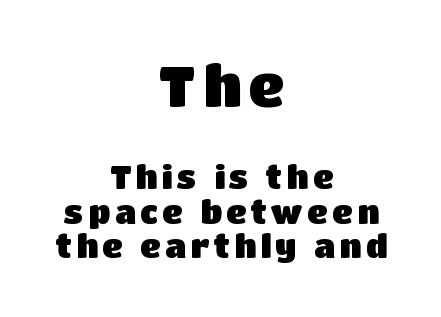
Q: Is the text bold? A: Yes.
Q: Is the text italic (slanted)? A: No, it is upright.
Q: Is the typeface a serif or a sans-serif typeface? A: Sans-serif.
Q: Is the text underlined? A: No.
Q: How is the paragraph aligned? A: Centered.
Q: Is the spacing between lines tight, normal or loose? A: Tight.
Q: Which block of text is set in a larger size, the first (top) or the second (bottom)? A: The first (top) one.
Q: Width (condensed, normal, or wide)? A: Normal.
Q: Stroke contrast? A: Low.
Q: x-height? A: Large.
Q: Monospaced? A: No.
